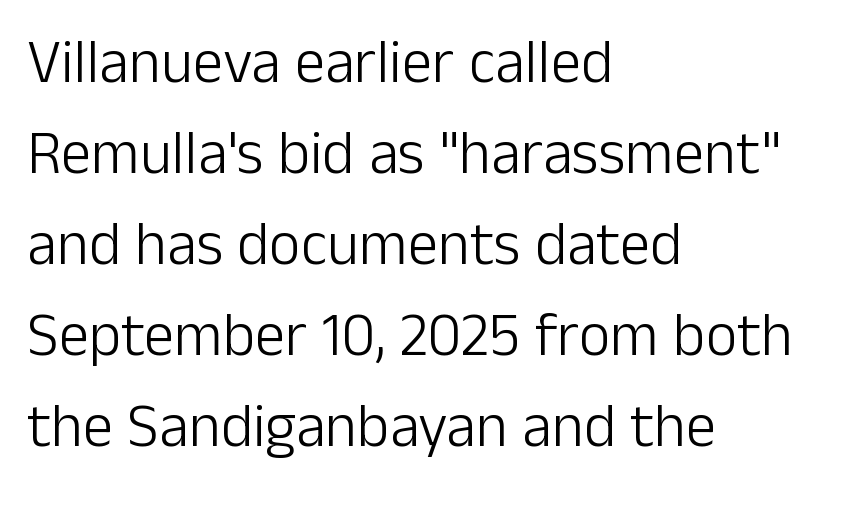
{"serif": "no", "italic": "no", "bold": "no", "weight": "light", "width": "normal", "stroke_contrast": "low", "x_height": "medium", "monospaced": "no", "underline": "no", "align": "left", "line_spacing": "normal", "line_spacing_ratio": 1.49, "letter_spacing": "normal", "letter_spacing_em": 0.0, "glyph_px": 61}
